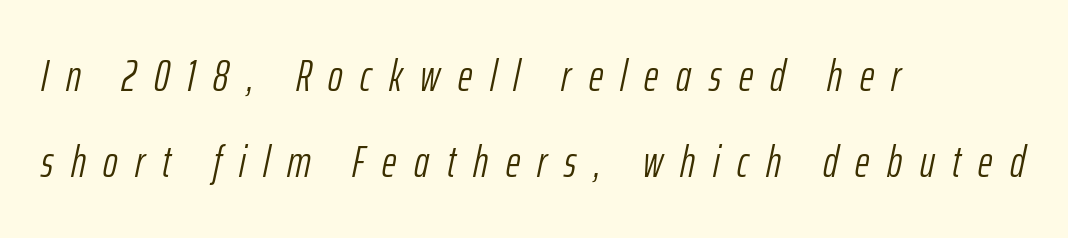
Counters stay open thanks to moderate or lighter strokes. Visually the block forms a straight wall on the left and a jagged coastline on the right. Underline: absent. The tracking jumps out immediately: characters are airy and widely separated. Note the varied advance widths — an 'i' is clearly narrower than an 'm'. Summary of vertical rhythm: relaxed, with wide interline spacing.
